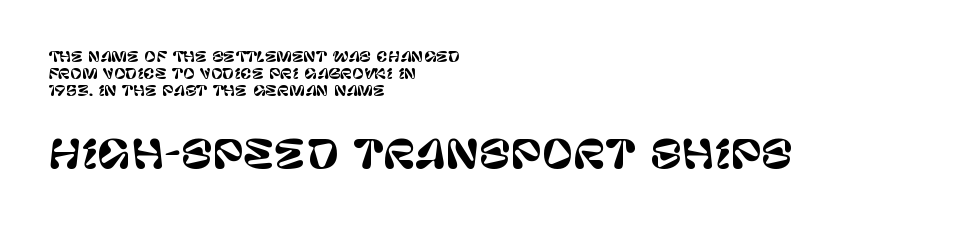
{"serif": "no", "width": "normal", "stroke_contrast": "low", "x_height": "large", "monospaced": "no", "underline": "no", "align": "left", "line_spacing_ratio": 1.23, "letter_spacing": "normal", "letter_spacing_em": 0.0, "larger_block": "second", "size_ratio": 2.71, "glyph_px": 38}
